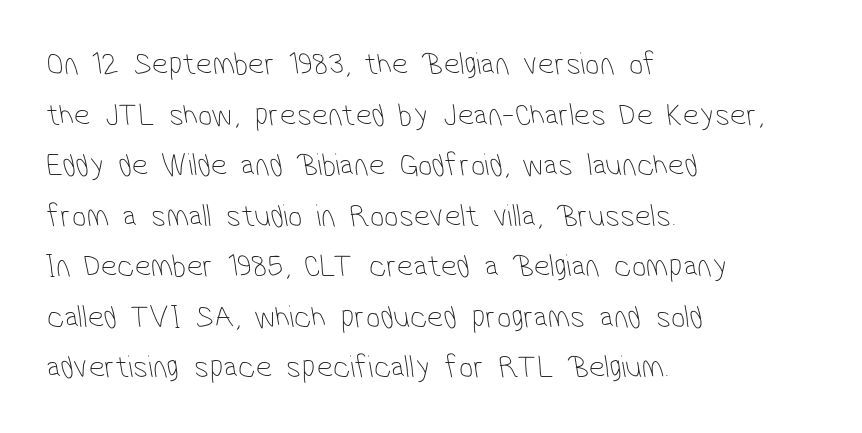
The image shows 32 px thin, condensed sans-serif type; set left-aligned, normal line spacing (1.58x), normal letter spacing, not underlined; low stroke contrast and a medium x-height.
